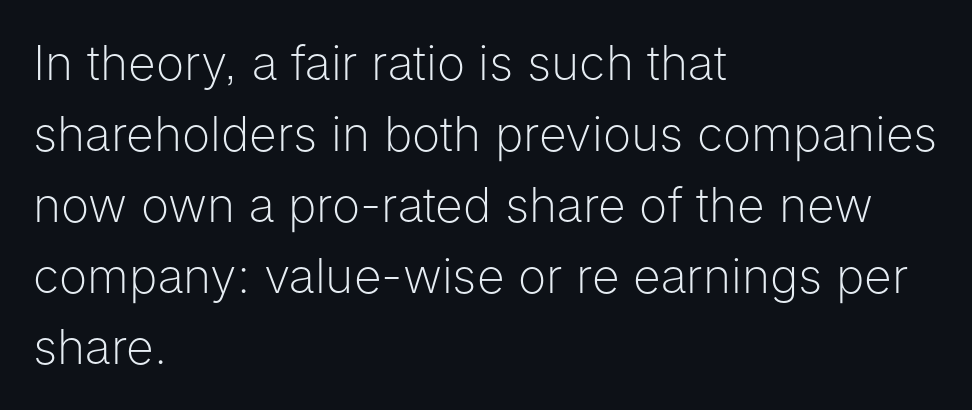
These lines are composed in type without serifs. Character widths vary here, with narrow letters taking less room than wide ones. A bare baseline throughout the passage. No heavy texture on the line: the type isn't bold.
